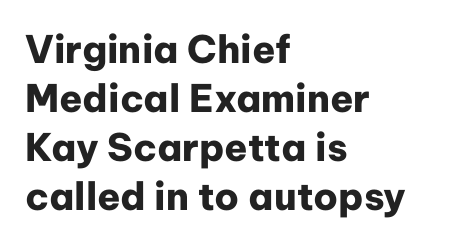
Q: Is the text bold? A: Yes.
Q: Is the text italic (slanted)? A: No, it is upright.
Q: Is the typeface a serif or a sans-serif typeface? A: Sans-serif.
Q: Is the text underlined? A: No.
Q: How is the paragraph aligned? A: Left-aligned.
Q: Is the spacing between letters normal or unusually wide? A: Normal.
Q: Is the spacing between lines tight, normal or loose? A: Normal.
Q: Width (condensed, normal, or wide)? A: Normal.
Q: Stroke contrast? A: Low.
Q: x-height? A: Medium.
Q: Monospaced? A: No.
